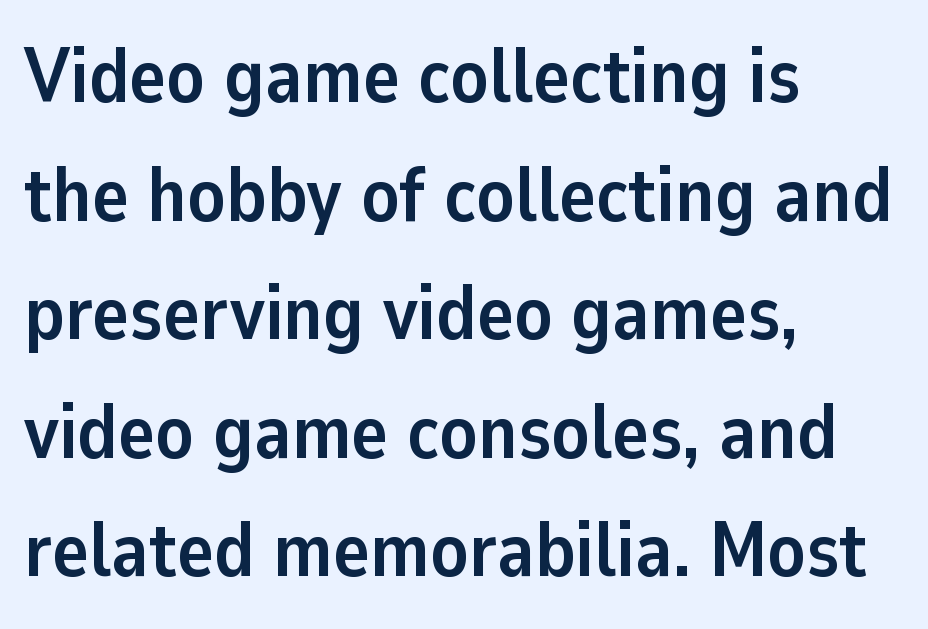
Every stem runs plumb, perpendicular to the baseline. Rows of type keep a routine distance in the vertical direction. Underline: absent. Are there feet on the stems? There aren't — it's a sans.
